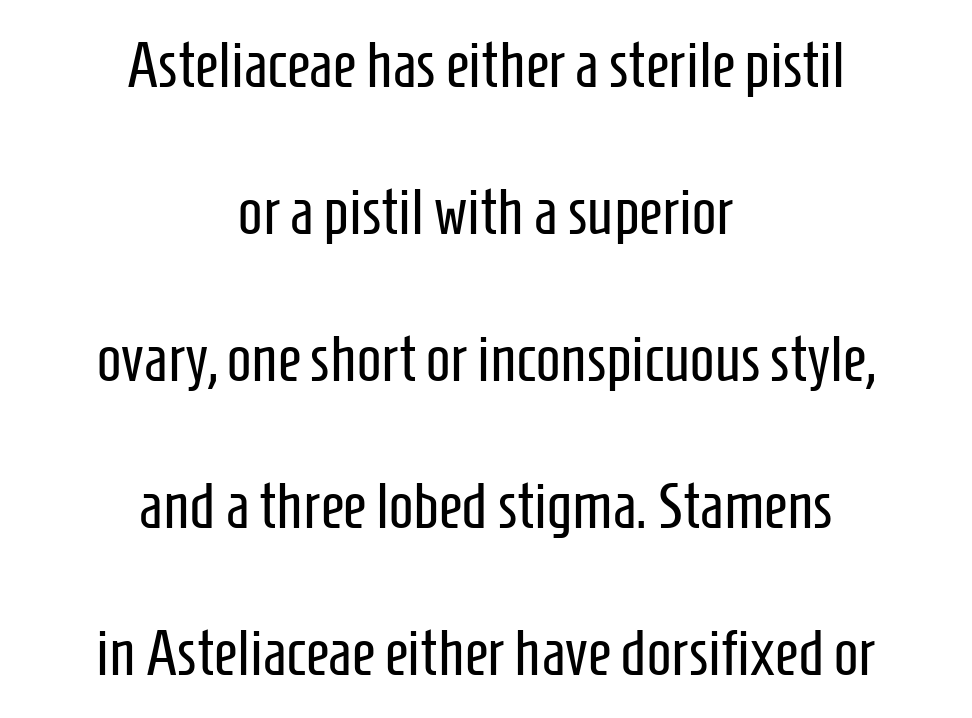
Check under the words: just untouched page. Character widths vary here, with narrow letters taking less room than wide ones. How are the letters spaced? Ordinarily, with no added tracking. The type family on display is of the sans-serif kind.
